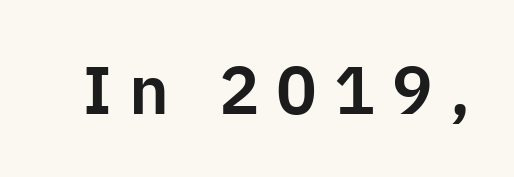
The image shows 68 px sans-serif type, upright; set unusually wide letter spacing (+0.25 em), not underlined; low stroke contrast and a medium x-height.
